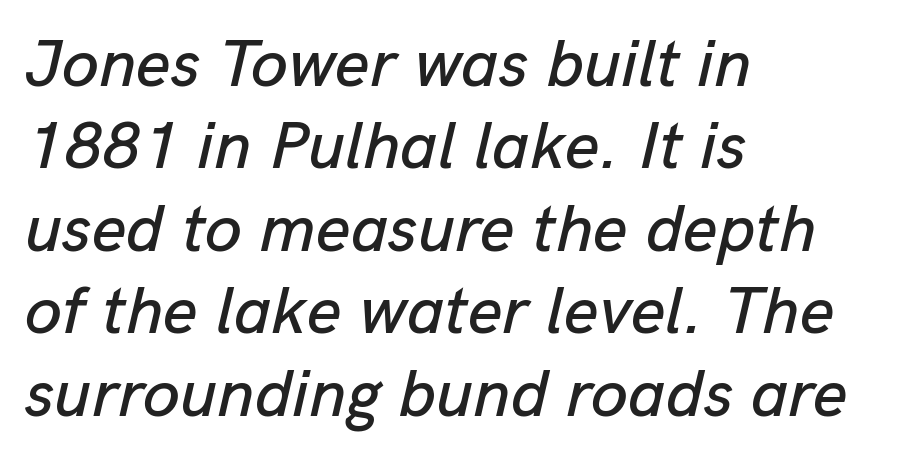
{"italic": "yes", "lean": "right", "slant_degrees": 13, "width": "normal", "stroke_contrast": "low", "x_height": "medium", "monospaced": "no", "underline": "no", "align": "left", "line_spacing_ratio": 1.23, "letter_spacing": "normal", "letter_spacing_em": 0.0, "glyph_px": 67}
